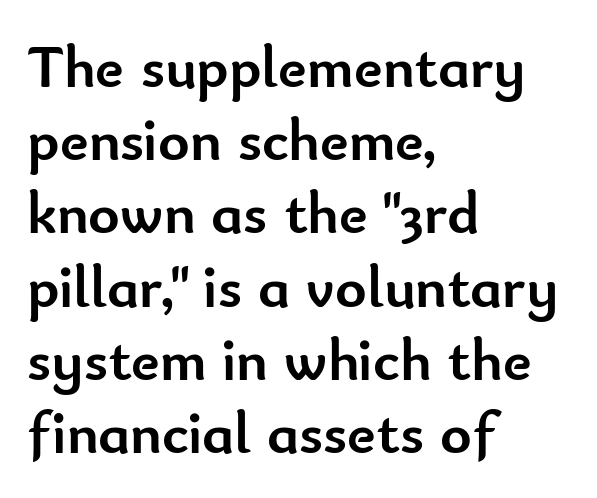
Q: Is the text bold? A: Yes.
Q: Is the text italic (slanted)? A: No, it is upright.
Q: Is the typeface a serif or a sans-serif typeface? A: Sans-serif.
Q: Is the text underlined? A: No.
Q: How is the paragraph aligned? A: Left-aligned.
Q: Is the spacing between letters normal or unusually wide? A: Normal.
Q: Width (condensed, normal, or wide)? A: Normal.
Q: Stroke contrast? A: Low.
Q: x-height? A: Small.
Q: Monospaced? A: No.
